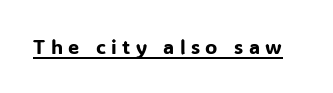
The image shows 20 px text type, upright; set unusually wide letter spacing (+0.27 em), underlined.
